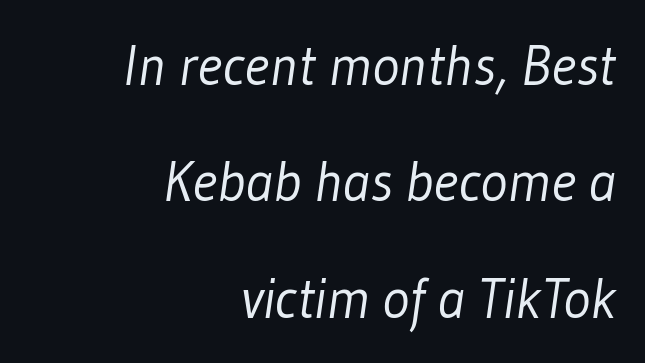
These lines are set flush right with a ragged left edge. Think standard paragraph weight, or any step lighter than that. The letters sit at their default tracking, neither squeezed nor spread. Nope, no serifs anywhere on these letters. Is this a fixed-width face? No — the glyphs have proportional, varying widths.
